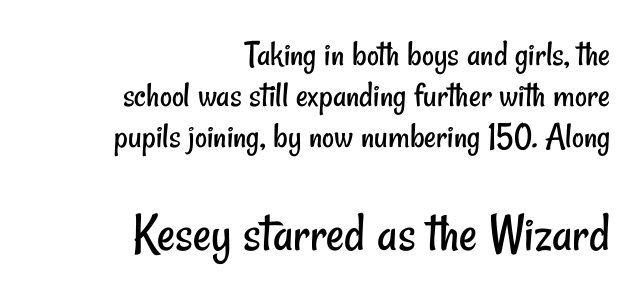
The passage is arranged like a letterhead date or caption credit — flush right. The designer dialed line spacing down below the default. Weight: in the light-to-regular range. The emphasis by scale lands on block number two, below. Short note: letters normally spaced. I'd call this a sans setting — the letters go barefoot.
